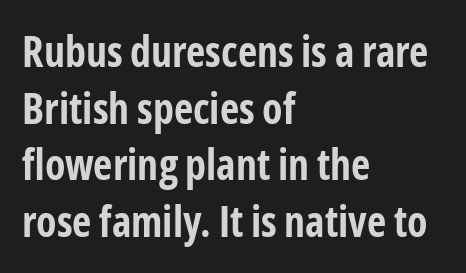
{"serif": "no", "italic": "no", "bold": "yes", "weight": "bold", "width": "condensed", "stroke_contrast": "low", "x_height": "medium", "monospaced": "no", "underline": "no", "align": "left", "line_spacing": "normal", "line_spacing_ratio": 1.35, "letter_spacing": "normal", "letter_spacing_em": 0.0, "glyph_px": 42}
